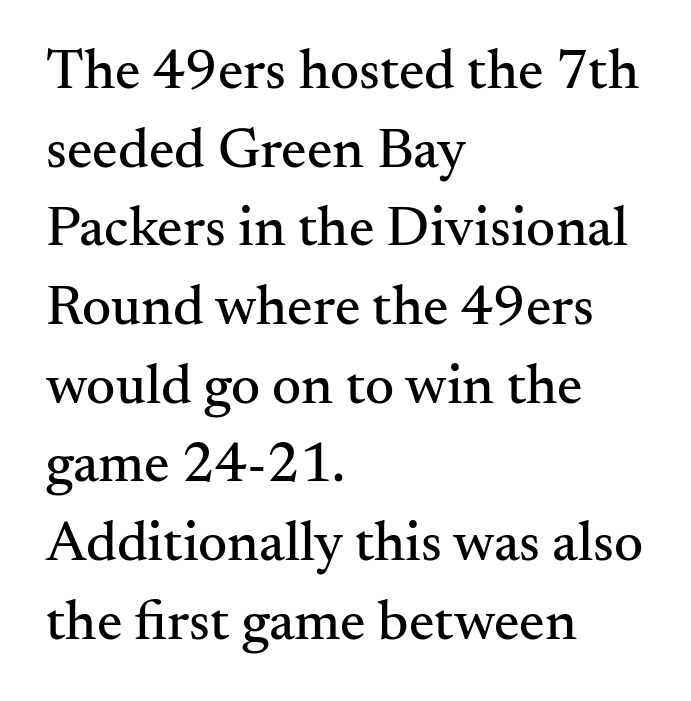
{"serif": "yes", "italic": "no", "width": "normal", "stroke_contrast": "medium", "x_height": "small", "monospaced": "no", "underline": "no", "align": "left", "line_spacing": "normal", "line_spacing_ratio": 1.38, "letter_spacing": "normal", "letter_spacing_em": 0.0, "glyph_px": 57}
